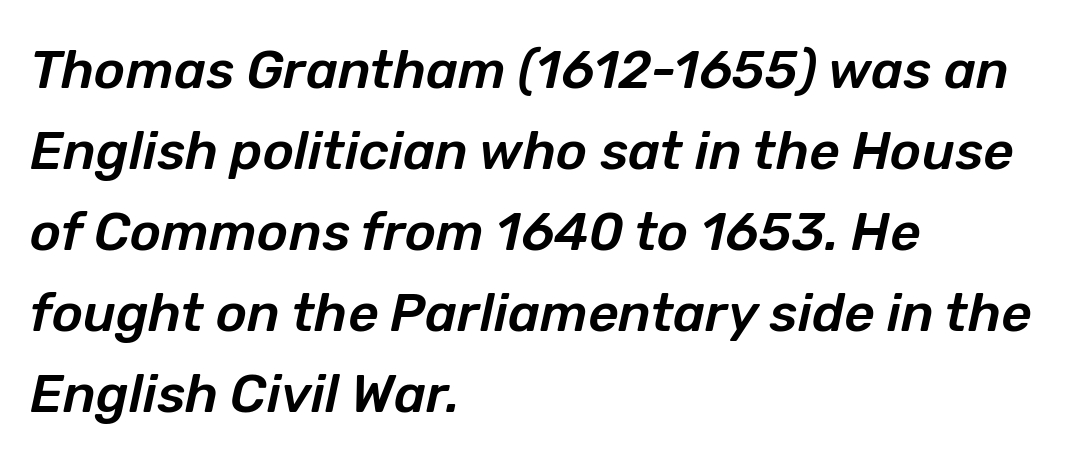
The image shows 53 px text type, italic (leaning right); set left-aligned, normal line spacing (1.53x), normal letter spacing, not underlined; low stroke contrast and a medium x-height.
